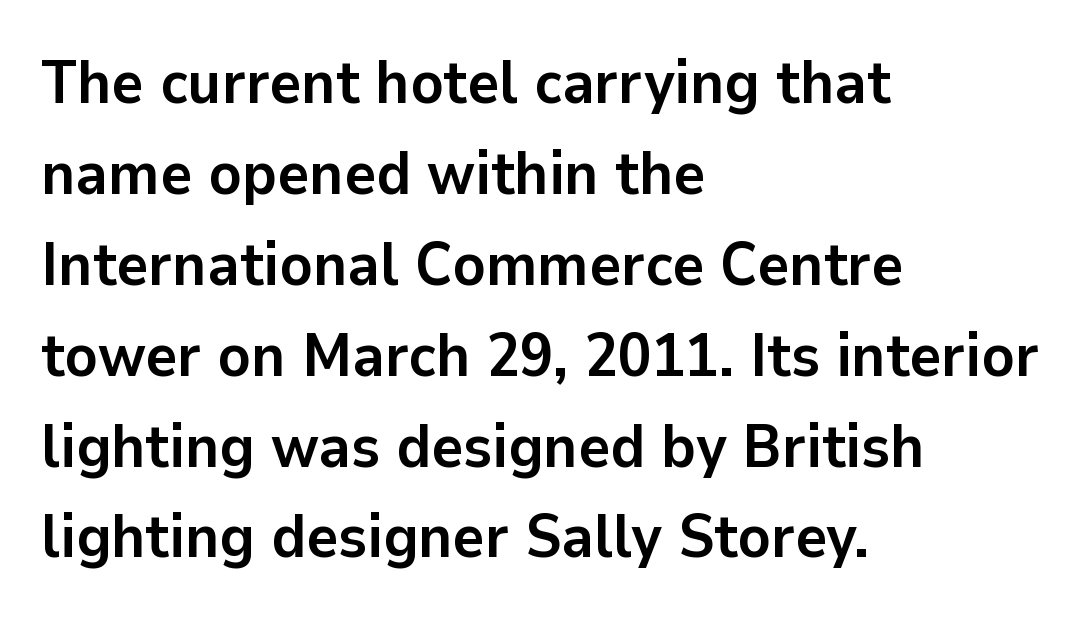
These lines stack with their left ends in a neat column. Type style note: lacks serifs. Look at the tracking — it's just the regular setting, nothing added. These words are printed bold, with thick strokes throughout.
